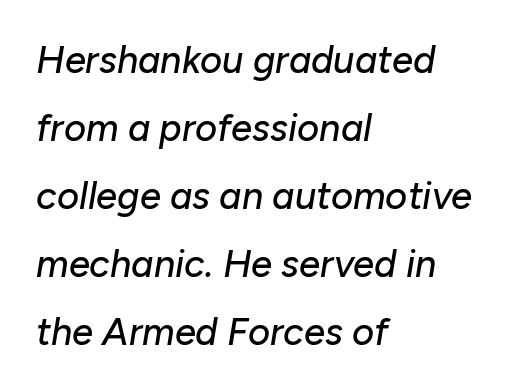
Every character sits at an angle, as italics do. Between one letter and the next there's only the usual sliver of space. The passage shown is typed in a proportional face where columns would drift. Visually the block forms a straight wall on the left and a jagged coastline on the right. The passage shown is not underscored anywhere.
